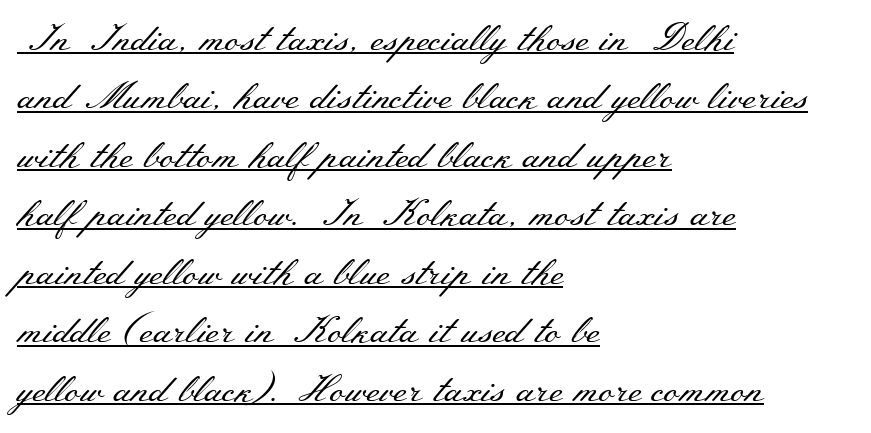
Compared with typical paragraphs, the rows here are spaced about the same. Glyph-to-glyph distance matches everyday printed text. Bold? No — there's no thickening of the strokes. The font family rendered here belongs to the serif group.
